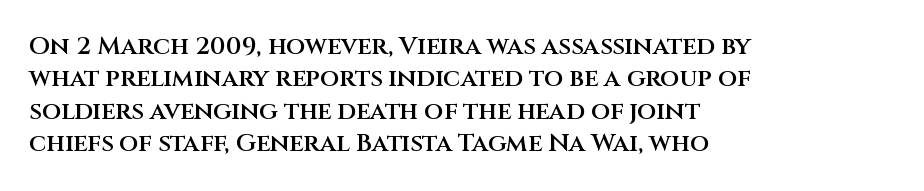
Q: Is the text bold? A: Semi-bold.
Q: Is the text italic (slanted)? A: No, it is upright.
Q: Is the text underlined? A: No.
Q: How is the paragraph aligned? A: Left-aligned.
Q: Is the spacing between letters normal or unusually wide? A: Normal.
Q: Is the spacing between lines tight, normal or loose? A: Normal.
